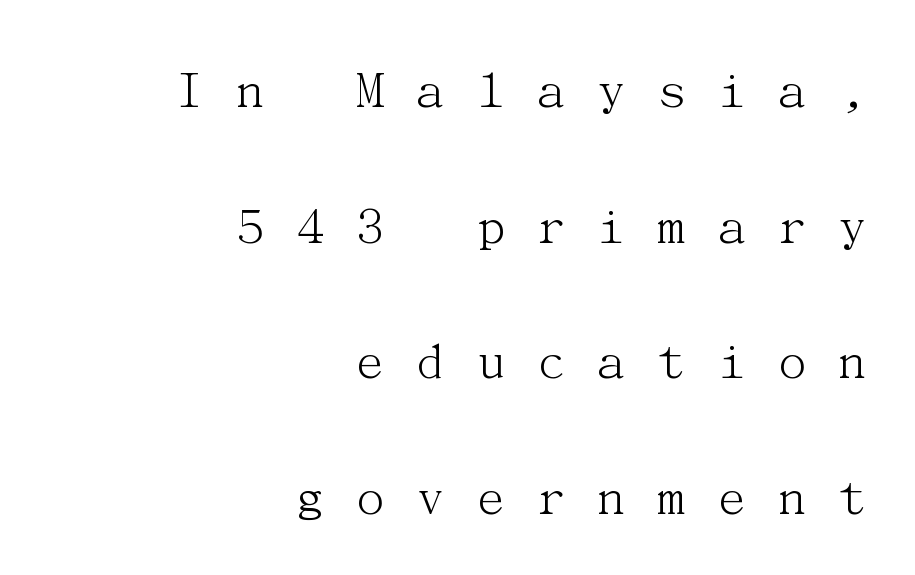
The image shows 56 px light serif type, upright; set right-aligned, loose line spacing (2.42x), unusually wide letter spacing (+0.49 em), not underlined; medium stroke contrast and a medium x-height.
